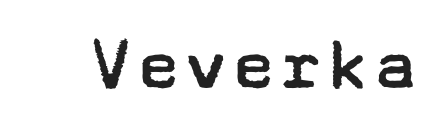
The image shows 79 px regular-weight, wide sans-serif type, upright; set normal letter spacing, not underlined; low stroke contrast and a medium x-height.
